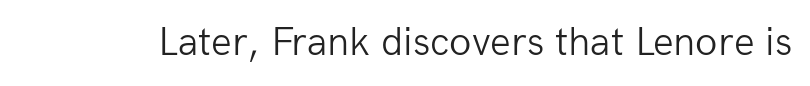
The image shows 41 px light sans-serif type, upright; set normal letter spacing, not underlined; low stroke contrast and a medium x-height.
